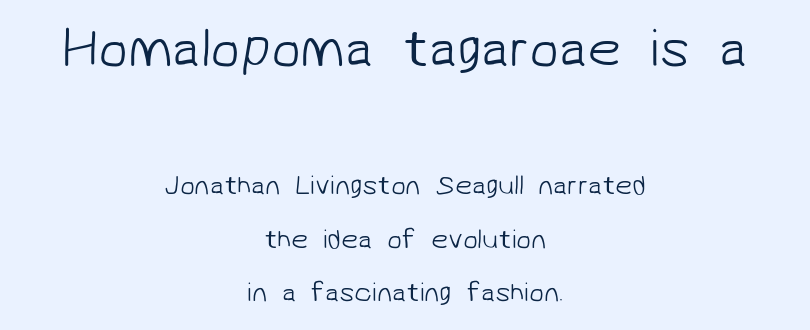
Q: Is the text bold? A: No.
Q: Is the typeface a serif or a sans-serif typeface? A: Sans-serif.
Q: Is the text underlined? A: No.
Q: How is the paragraph aligned? A: Centered.
Q: Is the spacing between letters normal or unusually wide? A: Normal.
Q: Is the spacing between lines tight, normal or loose? A: Loose.
Q: Which block of text is set in a larger size, the first (top) or the second (bottom)? A: The first (top) one.
Q: Width (condensed, normal, or wide)? A: Normal.
Q: Stroke contrast? A: Low.
Q: x-height? A: Medium.
Q: Monospaced? A: No.
